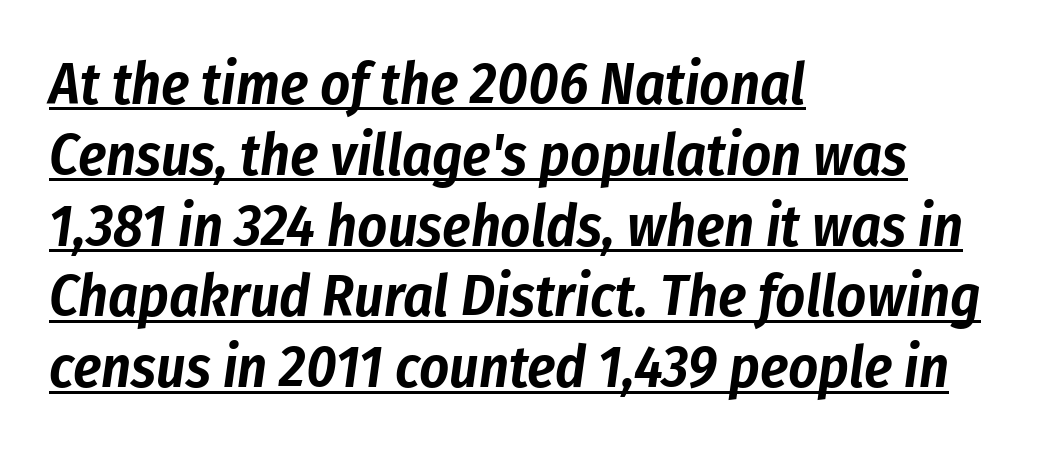
In CSS terms this would be text-align: left. Italic? Definitely — the glyphs are oblique. Short note: letters normally spaced. You could not count columns in this text — the font is proportionally spaced. These characters rest on top of a visible drawn line.
